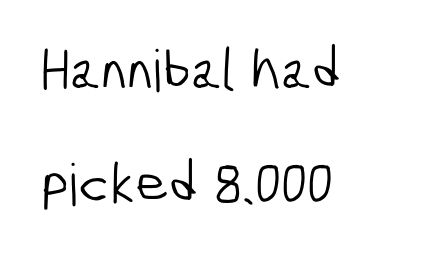
{"serif": "no", "bold": "no", "weight": "light", "width": "condensed", "stroke_contrast": "low", "x_height": "medium", "monospaced": "no", "underline": "no", "align": "left", "line_spacing": "loose", "line_spacing_ratio": 1.97, "letter_spacing": "normal", "letter_spacing_em": 0.0, "glyph_px": 58}
